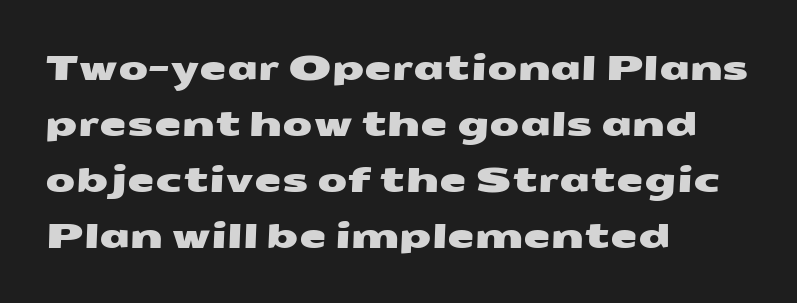
Q: Is the typeface a serif or a sans-serif typeface? A: Sans-serif.
Q: Is the text underlined? A: No.
Q: How is the paragraph aligned? A: Left-aligned.
Q: Is the spacing between letters normal or unusually wide? A: Normal.
Q: Is the spacing between lines tight, normal or loose? A: Normal.
Q: Width (condensed, normal, or wide)? A: Wide.
Q: Stroke contrast? A: Medium.
Q: x-height? A: Medium.
Q: Monospaced? A: No.
